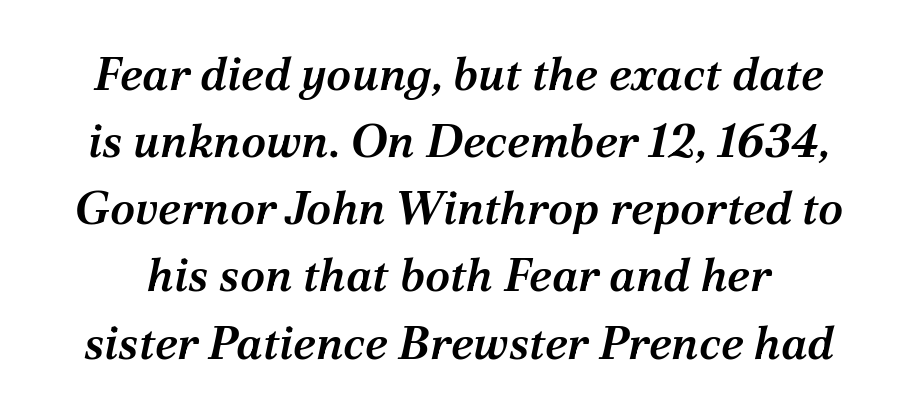
Is there much room between lines? A standard amount, neither cramped nor airy. The face used here has a pronounced slope to its letters. Unmarked baselines from the first word to the last. The rendering uses natural spacing where letterforms have individual widths. Short note: letters normally spaced.
